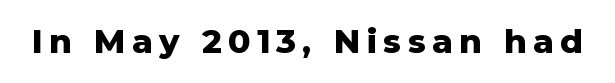
Q: Is the text bold? A: Yes.
Q: Is the text italic (slanted)? A: No, it is upright.
Q: Is the typeface a serif or a sans-serif typeface? A: Sans-serif.
Q: Is the text underlined? A: No.
Q: Width (condensed, normal, or wide)? A: Normal.
Q: Stroke contrast? A: Low.
Q: x-height? A: Medium.
Q: Monospaced? A: No.
